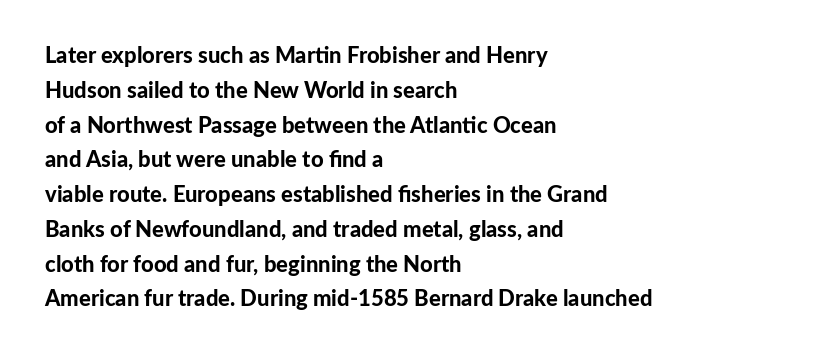
One-word summary of the alignment: left. Characters remain perfectly vertical along every line. Words float on clear page, feet unadorned. Look at the tracking — it's just the regular setting, nothing added.
